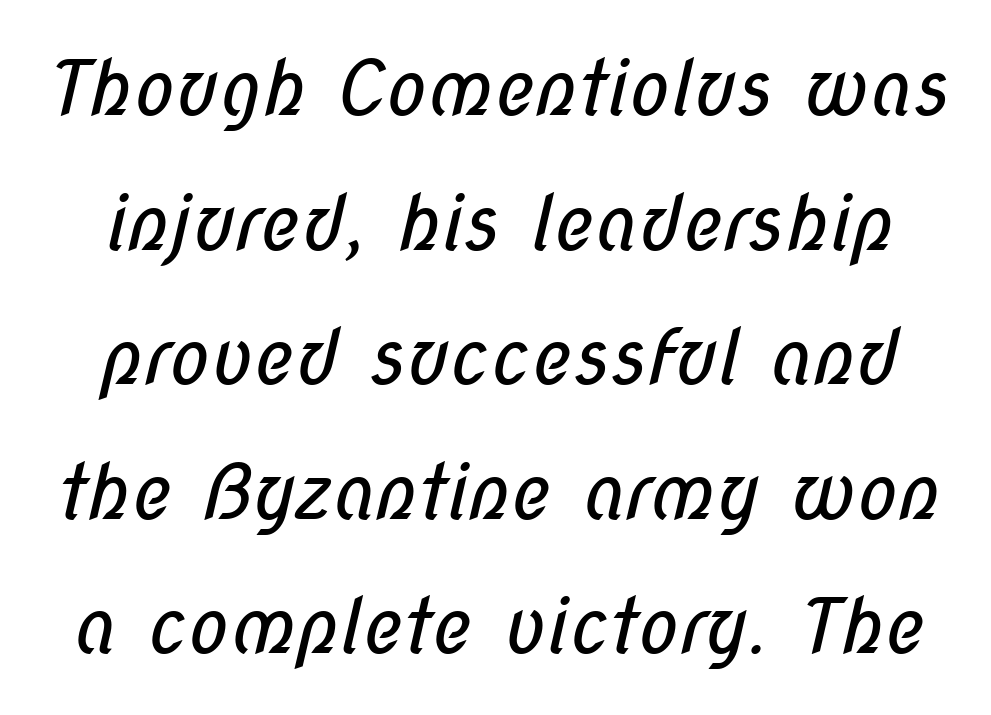
Lines of text with bare space underneath. Spacing verdict: proportional, widths tailored to each character. Weight: in the light-to-regular range. The typeface chosen for these lines omits serifs. Tracking here is standard; glyphs follow each other at the usual distance.
